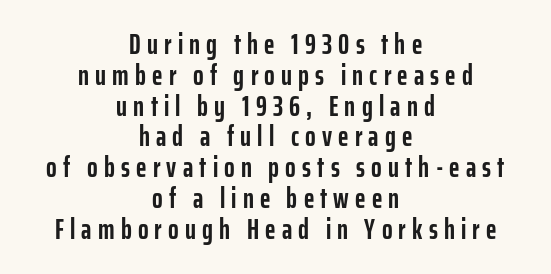
Q: Is the text bold? A: Yes.
Q: Is the text italic (slanted)? A: No, it is upright.
Q: Is the typeface a serif or a sans-serif typeface? A: Sans-serif.
Q: Is the text underlined? A: No.
Q: How is the paragraph aligned? A: Centered.
Q: Is the spacing between letters normal or unusually wide? A: Unusually wide.
Q: Is the spacing between lines tight, normal or loose? A: Tight.
Q: Width (condensed, normal, or wide)? A: Condensed.
Q: Stroke contrast? A: Low.
Q: x-height? A: Medium.
Q: Monospaced? A: No.
